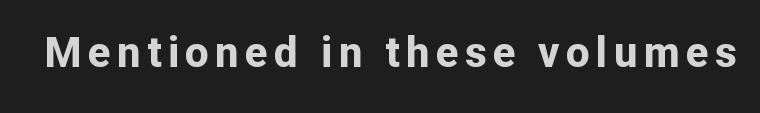
Q: Is the text bold? A: Yes.
Q: Is the text italic (slanted)? A: No, it is upright.
Q: Is the typeface a serif or a sans-serif typeface? A: Sans-serif.
Q: Is the text underlined? A: No.
Q: Width (condensed, normal, or wide)? A: Normal.
Q: Stroke contrast? A: Low.
Q: x-height? A: Medium.
Q: Monospaced? A: No.
